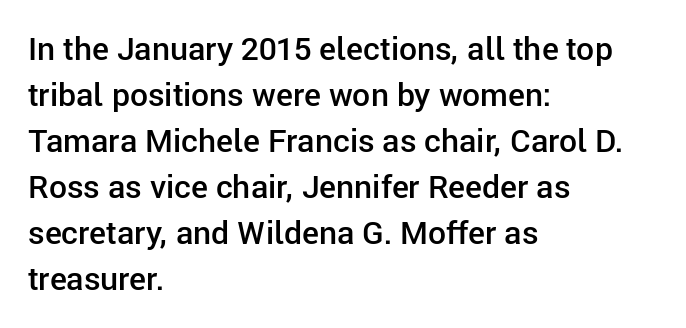
Q: Is the text bold? A: Semi-bold.
Q: Is the text italic (slanted)? A: No, it is upright.
Q: Is the typeface a serif or a sans-serif typeface? A: Sans-serif.
Q: Is the text underlined? A: No.
Q: How is the paragraph aligned? A: Left-aligned.
Q: Is the spacing between letters normal or unusually wide? A: Normal.
Q: Is the spacing between lines tight, normal or loose? A: Normal.
Q: Width (condensed, normal, or wide)? A: Normal.
Q: Stroke contrast? A: Low.
Q: x-height? A: Medium.
Q: Monospaced? A: No.
